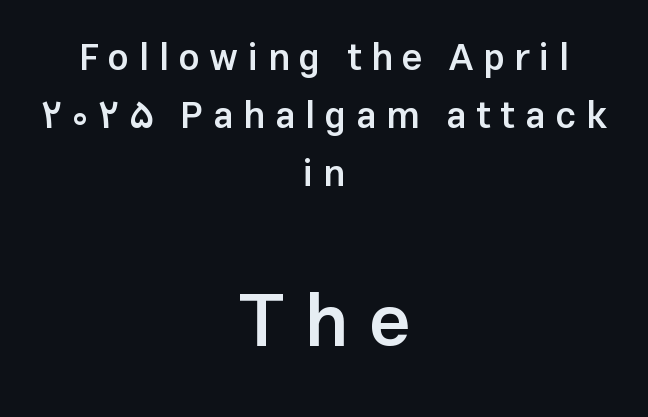
The image shows 74 px semibold sans-serif type, upright; set centered, normal line spacing (1.57x), unusually wide letter spacing (+0.26 em), not underlined; the second (bottom) block is 2.0x larger; low stroke contrast and a medium x-height.
